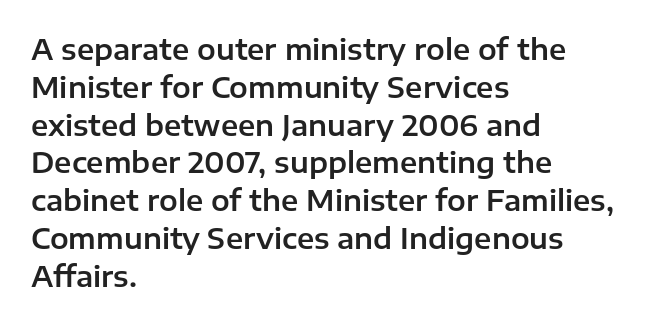
Q: Is the text italic (slanted)? A: No, it is upright.
Q: Is the typeface a serif or a sans-serif typeface? A: Sans-serif.
Q: Is the text underlined? A: No.
Q: How is the paragraph aligned? A: Left-aligned.
Q: Is the spacing between letters normal or unusually wide? A: Normal.
Q: Is the spacing between lines tight, normal or loose? A: Normal.
Q: Width (condensed, normal, or wide)? A: Normal.
Q: Stroke contrast? A: Low.
Q: x-height? A: Medium.
Q: Monospaced? A: No.
